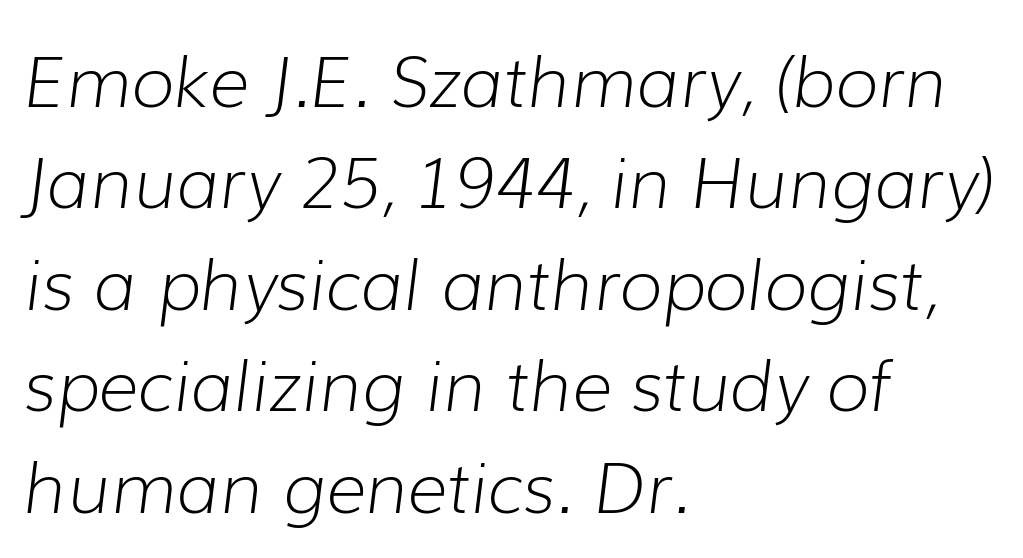
{"italic": "yes", "lean": "right", "slant_degrees": 7, "bold": "no", "weight": "light", "width": "normal", "stroke_contrast": "low", "x_height": "medium", "monospaced": "no", "underline": "no", "align": "left", "line_spacing": "normal", "line_spacing_ratio": 1.45, "letter_spacing": "normal", "letter_spacing_em": 0.0, "glyph_px": 70}
